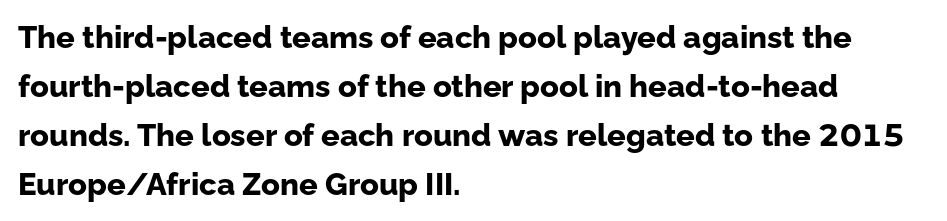
Grotesque or geometric, the face here clearly has no serifs. Horizontal alignment here is leftward, the default for most running prose. Is the letter spacing exaggerated? No — it looks like the ordinary default. Normally led — the rows are evenly, conventionally spaced. Stroke thickness is high; the sample reads as a true bold. Think of a printed novel: that variable character pitch is what you see here.
